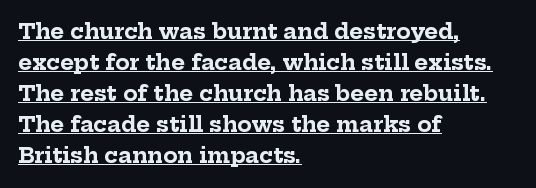
Which margin do the lines hug? The left one — the right edge is uneven. Honestly, the letter spacing is just normal — you wouldn't notice it. The characters look thick and weighty, a clear bold. Somebody hit Ctrl+U on this one — the words are underlined. Rendered with straight, roman letterforms.
